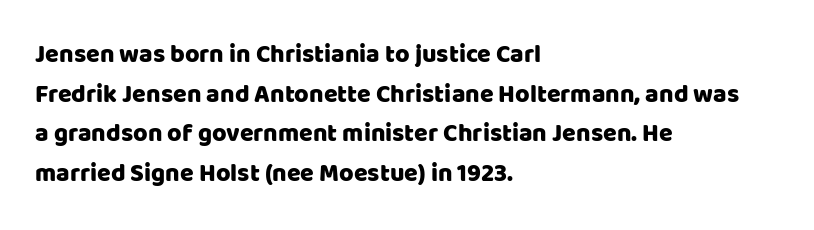
{"italic": "no", "underline": "no", "align": "left", "line_spacing": "normal", "line_spacing_ratio": 1.59, "letter_spacing": "normal", "letter_spacing_em": 0.0, "glyph_px": 25}
